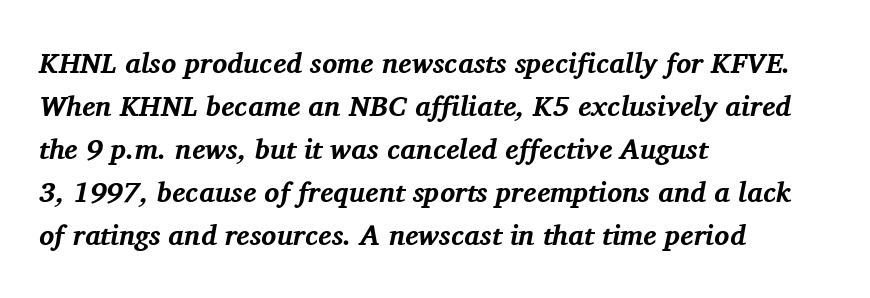
The strokes are fattened all the way to bold. Yep, those are serifs on the letters. Think of a printed novel: that variable character pitch is what you see here. Line beginnings align vertically; line endings do not.
